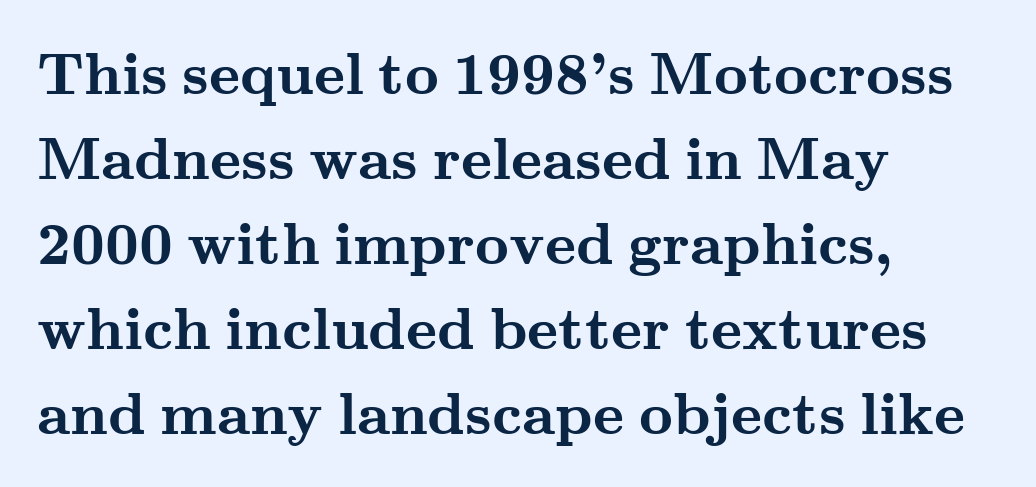
The specimen reads as upright at a glance. Nobody drew a line under any word here. These lines are set flush left with a ragged right edge. Whoever set this chose a conventional vertical rhythm.
